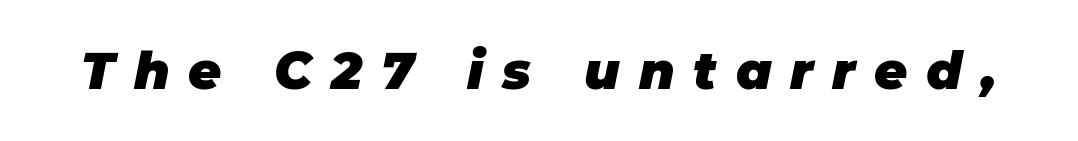
The image shows 51 px heavy type, italic (leaning right); set unusually wide letter spacing (+0.37 em), not underlined; low stroke contrast and a large x-height.
